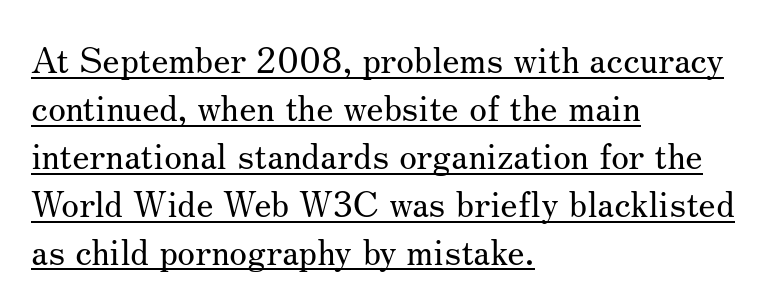
The image shows 36 px regular-weight serif type, upright; set left-aligned, normal line spacing (1.33x), normal letter spacing, underlined; medium stroke contrast and a small x-height.
